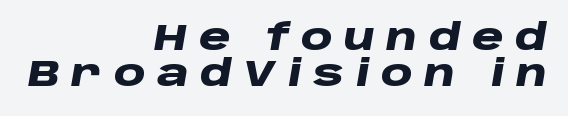
{"italic": "yes", "lean": "right", "slant_degrees": 10, "bold": "yes", "weight": "heavy", "width": "wide", "stroke_contrast": "low", "x_height": "large", "monospaced": "no", "underline": "no", "align": "right", "line_spacing": "tight", "line_spacing_ratio": 0.99, "letter_spacing": "wide", "letter_spacing_em": 0.32, "glyph_px": 36}
